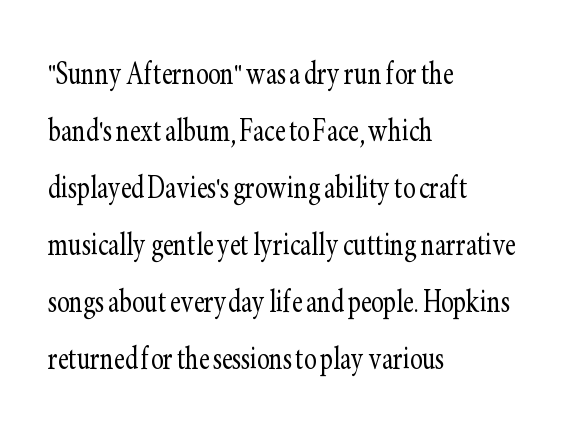
Regular leading. Character widths vary here, with narrow letters taking less room than wide ones. Letters rest on an invisible, unmarked baseline. Caption: multi-line text, flush left, ragged right.
